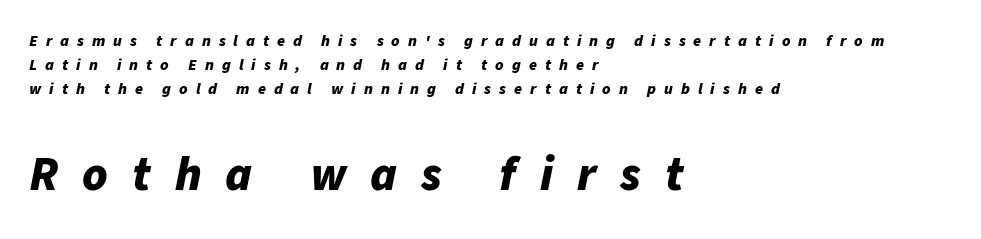
{"italic": "yes", "lean": "right", "slant_degrees": 11, "bold": "yes", "weight": "bold", "width": "normal", "stroke_contrast": "low", "x_height": "medium", "monospaced": "no", "underline": "no", "align": "left", "line_spacing": "normal", "line_spacing_ratio": 1.51, "letter_spacing": "wide", "letter_spacing_em": 0.5, "larger_block": "second", "size_ratio": 3.0, "glyph_px": 48}
